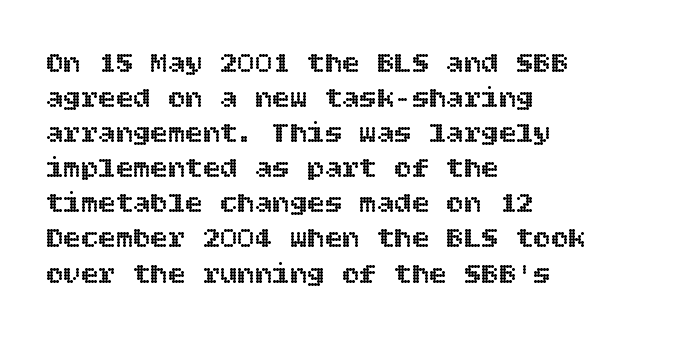
Q: Is the text italic (slanted)? A: No, it is upright.
Q: Is the text underlined? A: No.
Q: How is the paragraph aligned? A: Left-aligned.
Q: Is the spacing between letters normal or unusually wide? A: Normal.
Q: Width (condensed, normal, or wide)? A: Normal.
Q: x-height? A: Large.
